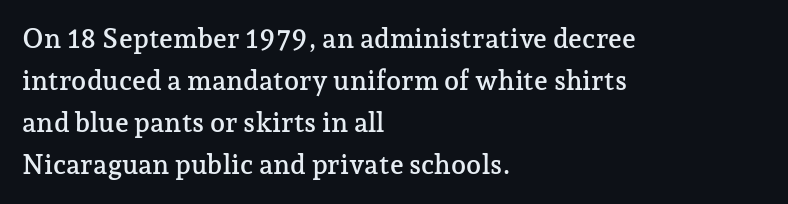
Q: Is the text italic (slanted)? A: No, it is upright.
Q: Is the text underlined? A: No.
Q: How is the paragraph aligned? A: Left-aligned.
Q: Is the spacing between letters normal or unusually wide? A: Normal.
Q: Is the spacing between lines tight, normal or loose? A: Normal.
